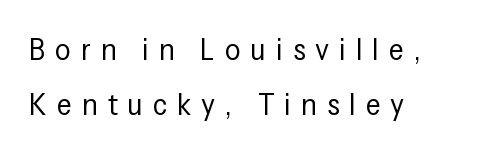
{"serif": "no", "italic": "no", "bold": "no", "weight": "regular", "width": "condensed", "stroke_contrast": "low", "x_height": "medium", "monospaced": "no", "underline": "no", "align": "left", "line_spacing_ratio": 1.78, "letter_spacing": "wide", "letter_spacing_em": 0.32, "glyph_px": 31}
